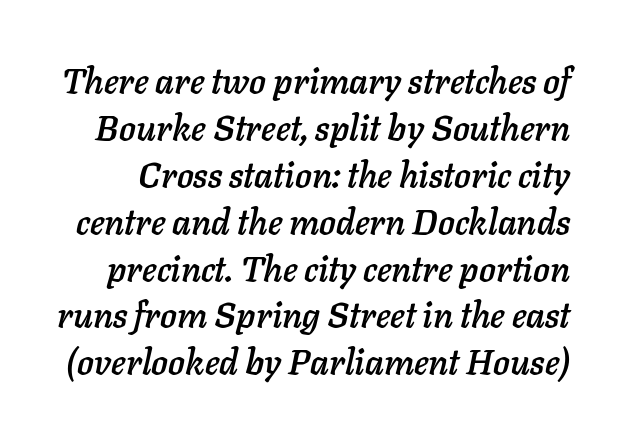
This sample has the flowing, uneven cadence of proportional lettering. Students, note that the glyphs here touch the page at normal intervals. Glance below the letters and you will spot only blank space. There's an unmistakable incline to the writing here. In terms of leading, this rendering sits right in the middle.
